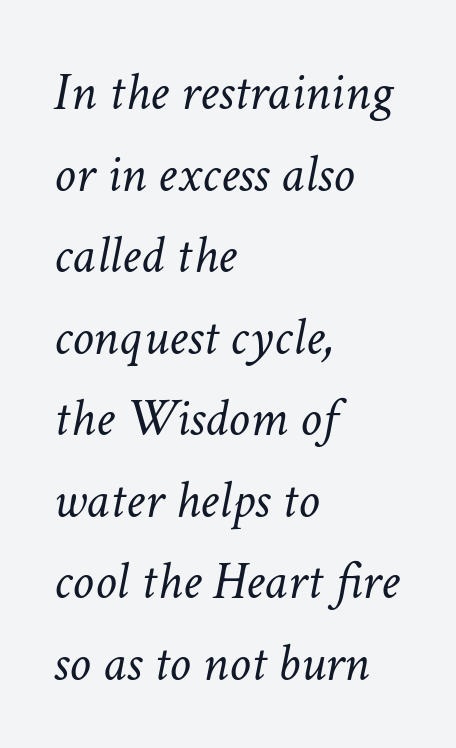
{"italic": "yes", "lean": "right", "slant_degrees": 11, "bold": "no", "weight": "light", "width": "normal", "stroke_contrast": "low", "x_height": "medium", "monospaced": "no", "underline": "no", "align": "left", "line_spacing": "normal", "line_spacing_ratio": 1.51, "letter_spacing": "normal", "letter_spacing_em": 0.0, "glyph_px": 54}
